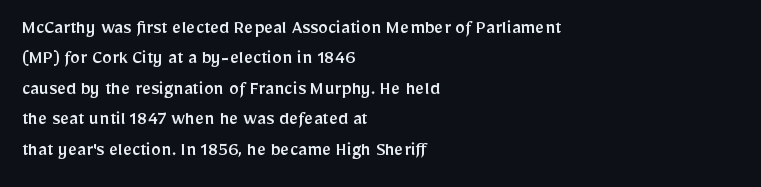
Characters follow at the spacing the type designer built in. The line-height multiplier appears to be the usual default. Just letters on the line, the space beneath them empty. It's the straight-up-and-down kind of type. Each line starts at the same left margin while the right side varies.
